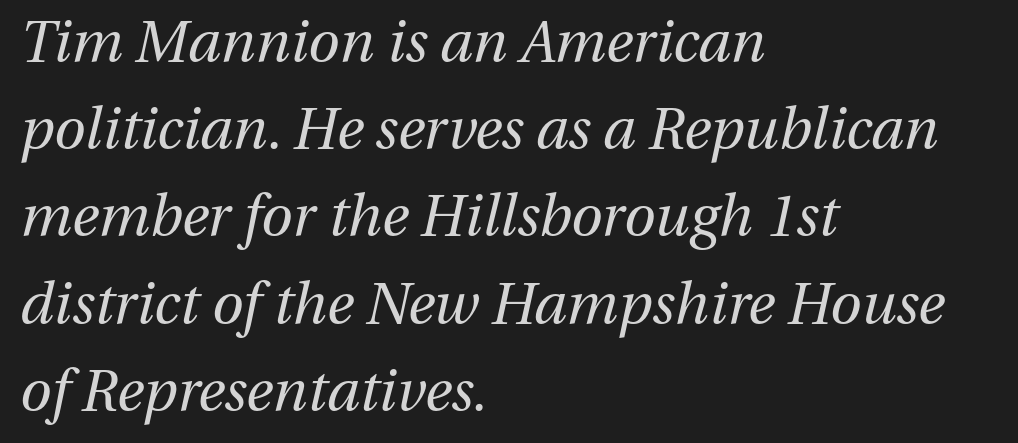
{"italic": "yes", "lean": "right", "slant_degrees": 13, "bold": "no", "weight": "regular", "width": "normal", "stroke_contrast": "medium", "x_height": "medium", "monospaced": "no", "underline": "no", "align": "left", "line_spacing": "normal", "line_spacing_ratio": 1.53, "letter_spacing": "normal", "letter_spacing_em": 0.0, "glyph_px": 57}
